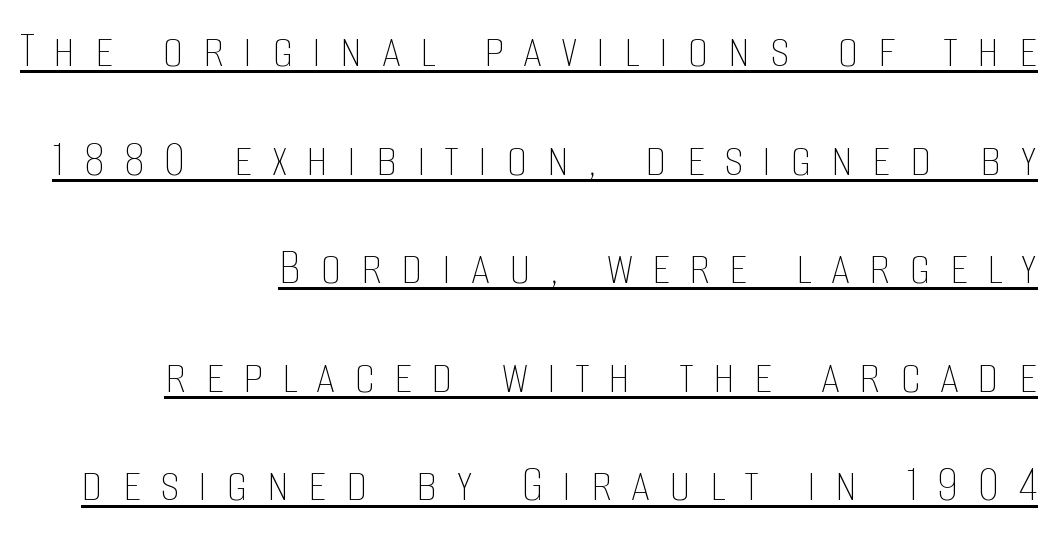
{"italic": "no", "bold": "no", "weight": "thin", "width": "condensed", "stroke_contrast": "low", "x_height": "large", "monospaced": "no", "underline": "yes", "align": "right", "line_spacing": "loose", "line_spacing_ratio": 2.01, "letter_spacing": "wide", "letter_spacing_em": 0.35, "glyph_px": 54}
